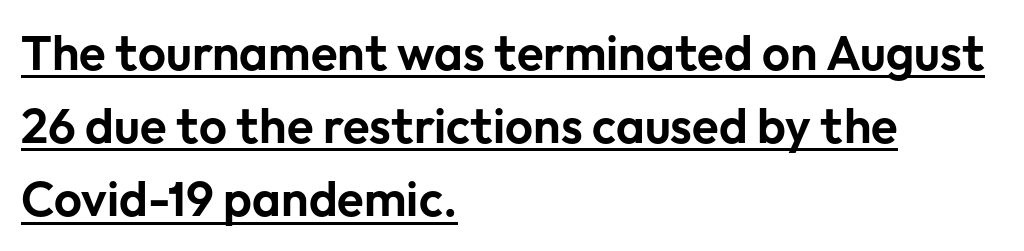
The image shows 49 px sans-serif type, upright; set left-aligned, normal line spacing (1.49x), normal letter spacing, underlined; low stroke contrast and a medium x-height.
